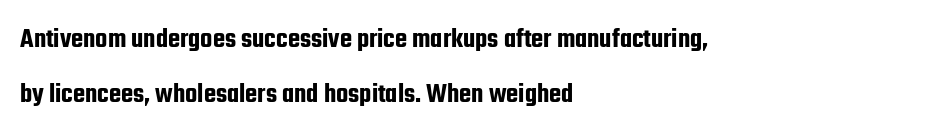
{"serif": "no", "italic": "no", "width": "condensed", "stroke_contrast": "low", "x_height": "medium", "monospaced": "no", "underline": "no", "align": "left", "line_spacing": "loose", "line_spacing_ratio": 1.98, "letter_spacing": "normal", "letter_spacing_em": 0.0, "glyph_px": 28}
